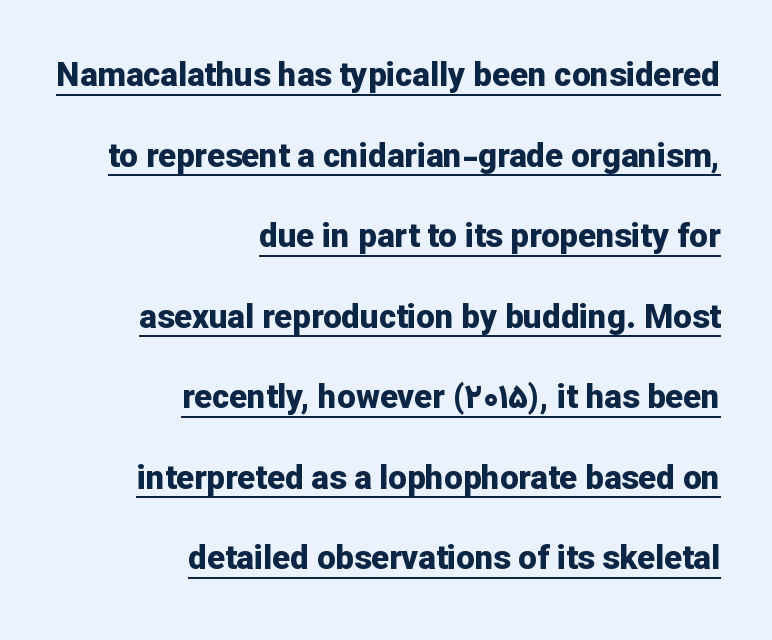
A typesetter would call this proportional, since set widths differ per character. These lines stand farther apart than default settings would place them. The characters display no serif detailing; their extremities are plain. The specimen reads as upright at a glance. A flush-right, rag-left setting is used for this passage.
